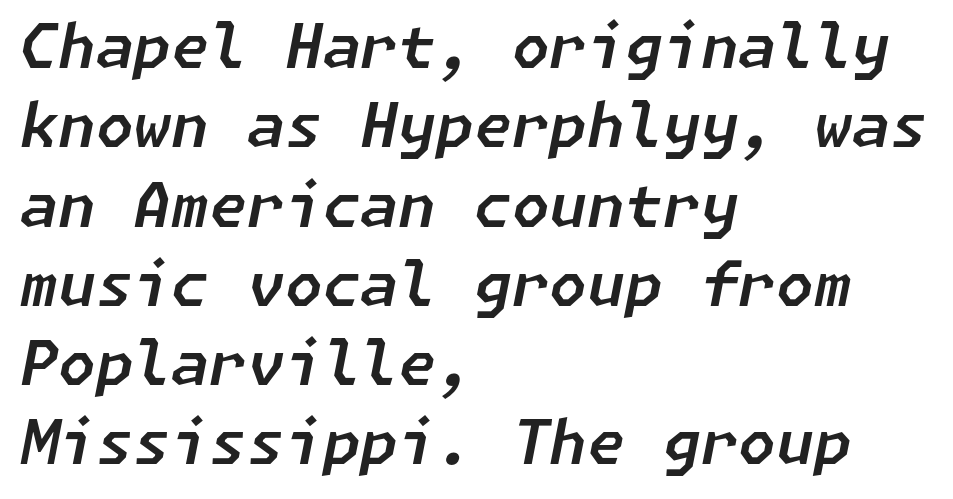
Q: Is the text italic (slanted)? A: Yes, it leans right by about 11 degrees.
Q: Is the text underlined? A: No.
Q: How is the paragraph aligned? A: Left-aligned.
Q: Is the spacing between letters normal or unusually wide? A: Normal.
Q: Is the spacing between lines tight, normal or loose? A: Normal.
Q: Width (condensed, normal, or wide)? A: Normal.
Q: Stroke contrast? A: Low.
Q: x-height? A: Medium.
